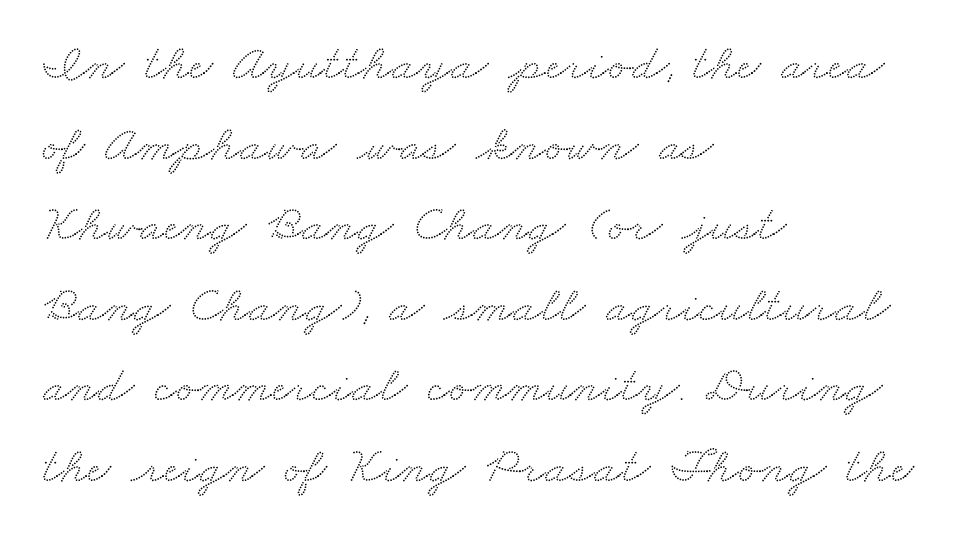
{"serif": "yes", "width": "wide", "stroke_contrast": "medium", "x_height": "small", "monospaced": "no", "underline": "no", "align": "left", "line_spacing": "normal", "line_spacing_ratio": 1.58, "letter_spacing": "normal", "letter_spacing_em": 0.0, "glyph_px": 51}
